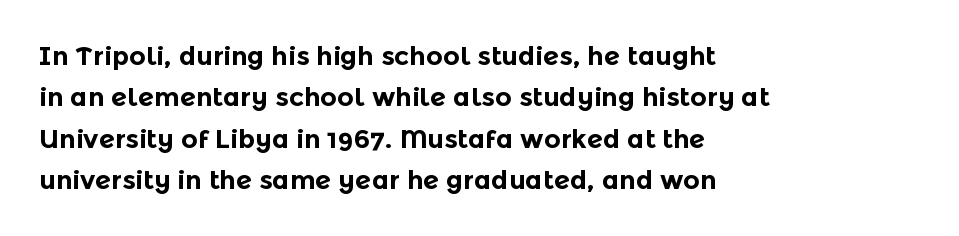
{"italic": "no", "bold": "yes", "underline": "no", "align": "left", "line_spacing": "normal", "line_spacing_ratio": 1.59, "letter_spacing": "normal", "letter_spacing_em": 0.0, "glyph_px": 26}
